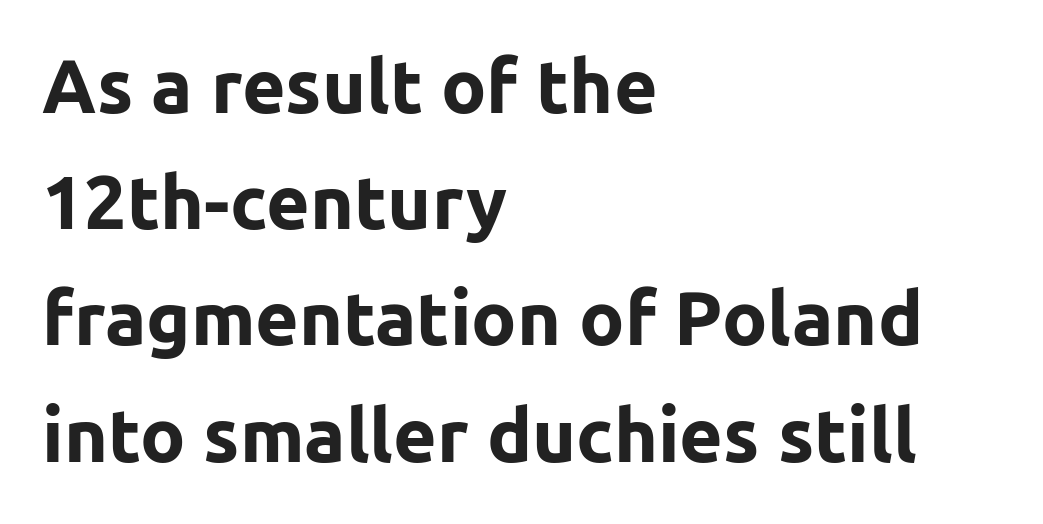
{"serif": "no", "italic": "no", "bold": "yes", "weight": "bold", "width": "normal", "stroke_contrast": "low", "x_height": "medium", "monospaced": "no", "underline": "no", "align": "left", "line_spacing": "normal", "line_spacing_ratio": 1.55, "letter_spacing": "normal", "letter_spacing_em": 0.0, "glyph_px": 75}
